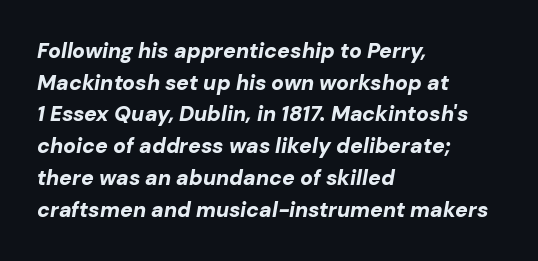
Q: Is the text bold? A: Yes.
Q: Is the text italic (slanted)? A: Yes, it leans right by about 10 degrees.
Q: Is the text underlined? A: No.
Q: How is the paragraph aligned? A: Left-aligned.
Q: Is the spacing between letters normal or unusually wide? A: Normal.
Q: Is the spacing between lines tight, normal or loose? A: Normal.
